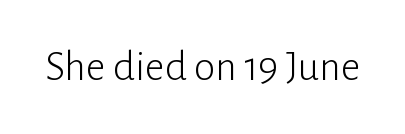
The image shows 43 px light sans-serif type, upright; set normal letter spacing, not underlined; low stroke contrast and a medium x-height.
